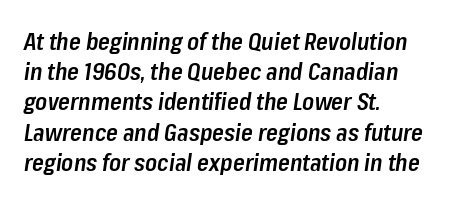
{"italic": "yes", "lean": "right", "slant_degrees": 8, "bold": "semi", "underline": "no", "align": "left", "line_spacing": "normal", "line_spacing_ratio": 1.26, "letter_spacing": "normal", "letter_spacing_em": 0.0, "glyph_px": 24}
